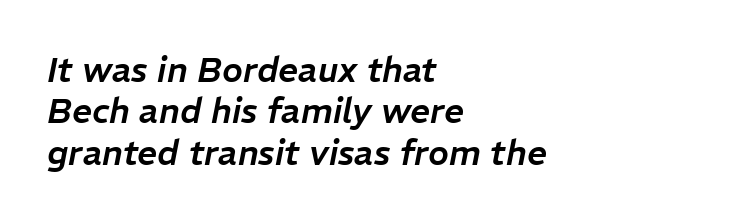
Q: Is the text italic (slanted)? A: Yes, it leans right by about 11 degrees.
Q: Is the text underlined? A: No.
Q: How is the paragraph aligned? A: Left-aligned.
Q: Is the spacing between letters normal or unusually wide? A: Normal.
Q: Width (condensed, normal, or wide)? A: Normal.
Q: Stroke contrast? A: Low.
Q: x-height? A: Medium.
Q: Monospaced? A: No.
